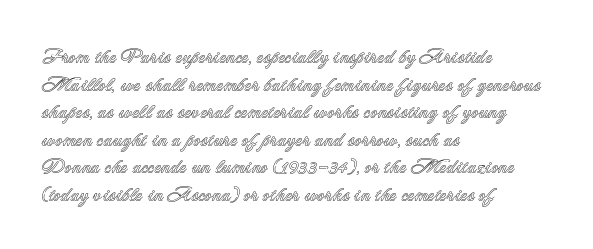
{"underline": "no", "align": "left", "line_spacing": "normal", "line_spacing_ratio": 1.38, "letter_spacing": "normal", "letter_spacing_em": 0.0, "glyph_px": 20}
